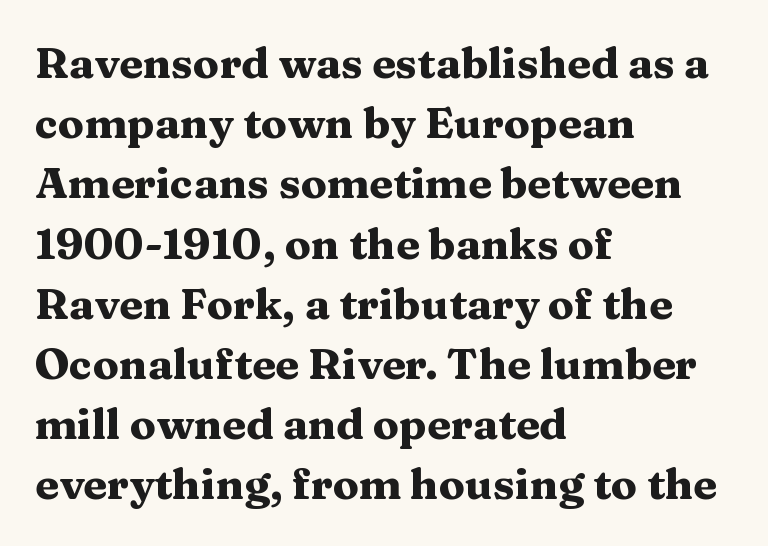
{"serif": "yes", "italic": "no", "bold": "yes", "weight": "heavy", "width": "wide", "stroke_contrast": "medium", "x_height": "medium", "monospaced": "no", "underline": "no", "align": "left", "line_spacing": "normal", "line_spacing_ratio": 1.4, "letter_spacing": "normal", "letter_spacing_em": 0.0, "glyph_px": 43}
